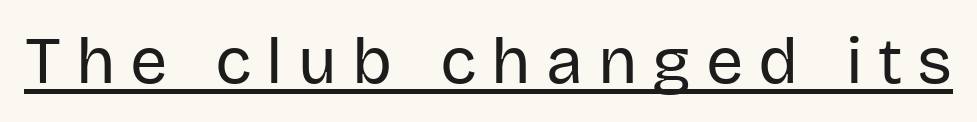
Q: Is the text bold? A: No.
Q: Is the text italic (slanted)? A: No, it is upright.
Q: Is the typeface a serif or a sans-serif typeface? A: Sans-serif.
Q: Is the text underlined? A: Yes.
Q: Is the spacing between letters normal or unusually wide? A: Unusually wide.
Q: Width (condensed, normal, or wide)? A: Normal.
Q: Stroke contrast? A: Low.
Q: x-height? A: Large.
Q: Monospaced? A: No.
